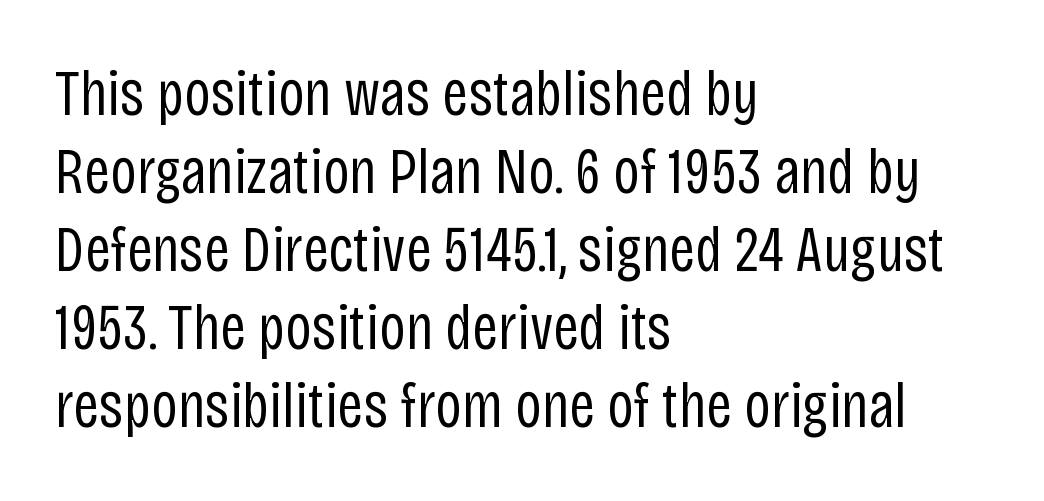
Think standard paragraph weight, or any step lighter than that. Do the characters align in a grid? No, the font is proportional. In CSS terms this would be text-align: left. How are the letters spaced? Ordinarily, with no added tracking. Characters remain perfectly vertical along every line. Grotesque or geometric, the face here clearly has no serifs.
